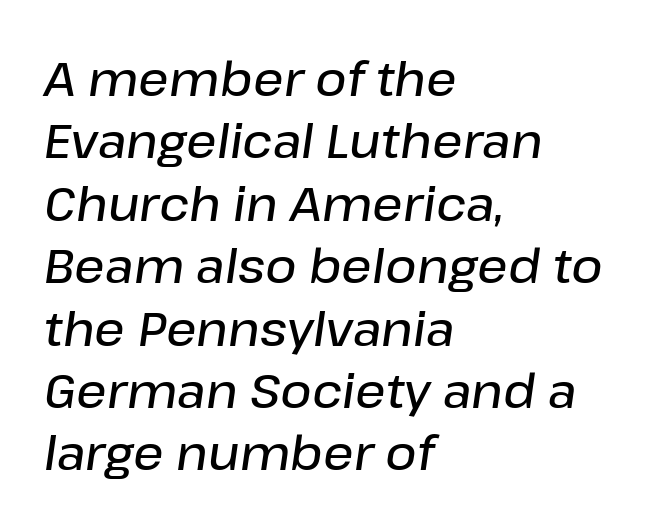
{"italic": "yes", "lean": "right", "slant_degrees": 8, "bold": "semi", "weight": "semibold", "width": "normal", "stroke_contrast": "low", "x_height": "medium", "monospaced": "no", "underline": "no", "align": "left", "line_spacing": "normal", "line_spacing_ratio": 1.3, "letter_spacing": "normal", "letter_spacing_em": 0.0, "glyph_px": 48}
